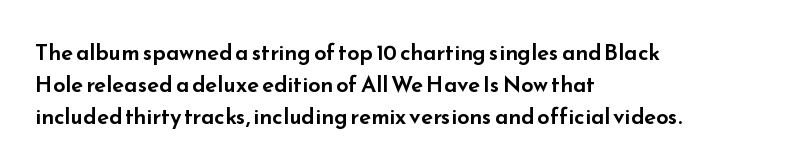
{"italic": "no", "underline": "no", "align": "left", "line_spacing": "normal", "line_spacing_ratio": 1.45, "letter_spacing": "normal", "letter_spacing_em": 0.0, "glyph_px": 22}
